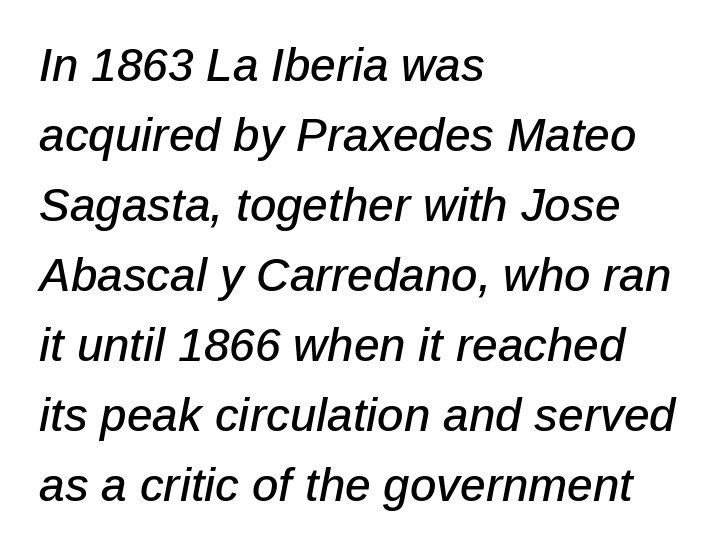
{"italic": "yes", "lean": "right", "slant_degrees": 12, "width": "normal", "stroke_contrast": "low", "x_height": "medium", "monospaced": "no", "underline": "no", "align": "left", "line_spacing": "normal", "line_spacing_ratio": 1.52, "letter_spacing": "normal", "letter_spacing_em": 0.0, "glyph_px": 46}
